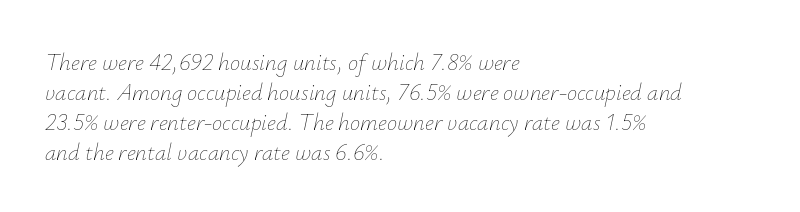
The image shows 23 px text type, italic (leaning right); set left-aligned, normal line spacing (1.3x), normal letter spacing, not underlined.
